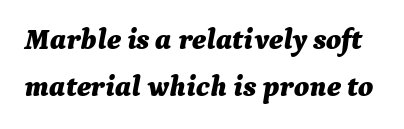
The image shows 29 px bold type, italic (leaning right); set normal line spacing (1.63x), normal letter spacing, not underlined; medium stroke contrast and a medium x-height.
